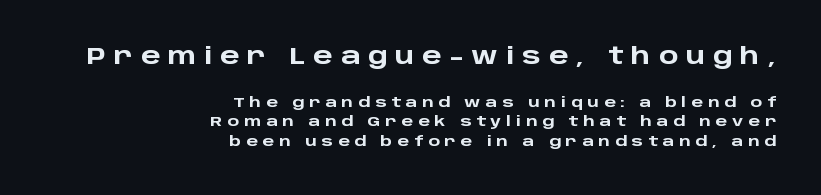
The image shows 23 px bold type, upright; set right-aligned, normal line spacing (1.38x), unusually wide letter spacing (+0.34 em), not underlined; the first (top) block is 1.64x larger.
